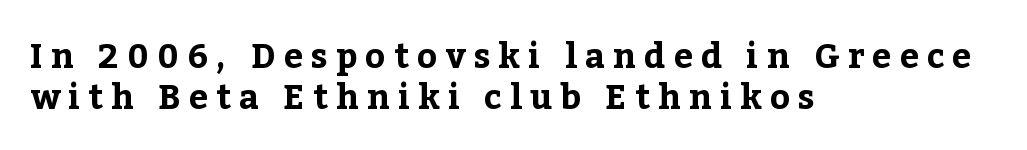
These lines are set flush left with a ragged right edge. Letter spacing: wide. Does the type have serifs? Yes, each stem ends in a small foot. Each letter keeps its own natural width here, so spacing adapts to shape. On the weight axis this lands at bold, roughly 700. The string is rendered with underlining switched off.
